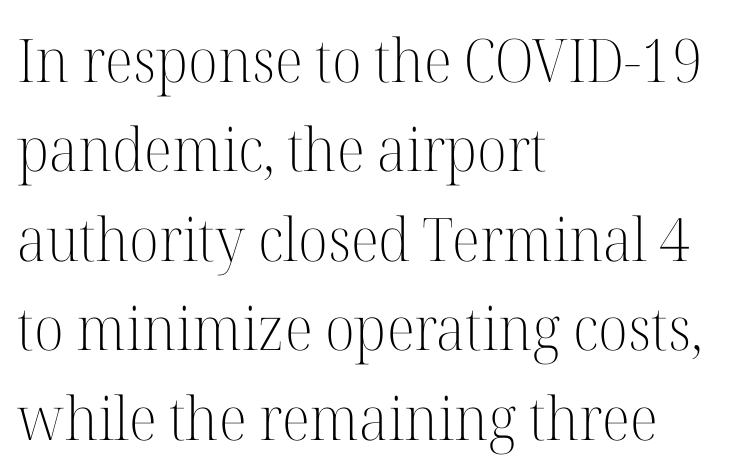
The image shows 60 px light serif type, upright; set left-aligned, normal line spacing (1.49x), normal letter spacing, not underlined; high stroke contrast and a medium x-height.
